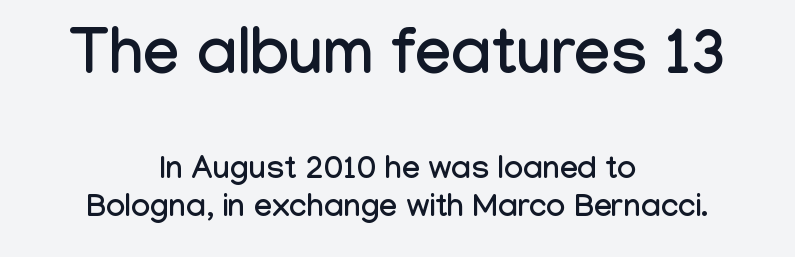
{"serif": "no", "italic": "no", "width": "condensed", "stroke_contrast": "low", "x_height": "medium", "monospaced": "no", "underline": "no", "align": "center", "line_spacing_ratio": 1.19, "letter_spacing": "normal", "letter_spacing_em": 0.0, "larger_block": "first", "size_ratio": 2.03, "glyph_px": 65}
